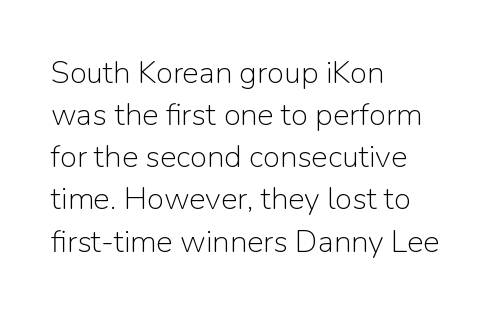
{"serif": "no", "italic": "no", "bold": "no", "weight": "light", "width": "normal", "stroke_contrast": "low", "x_height": "medium", "monospaced": "no", "underline": "no", "align": "left", "line_spacing": "normal", "line_spacing_ratio": 1.36, "letter_spacing": "normal", "letter_spacing_em": 0.0, "glyph_px": 31}
